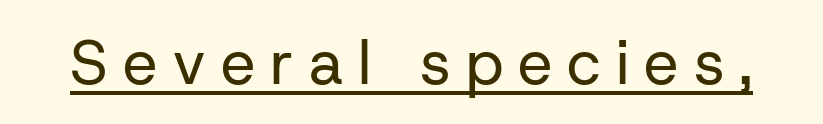
{"serif": "no", "italic": "no", "bold": "no", "weight": "regular", "width": "normal", "stroke_contrast": "low", "x_height": "medium", "monospaced": "no", "underline": "yes", "letter_spacing": "wide", "letter_spacing_em": 0.24, "glyph_px": 62}
